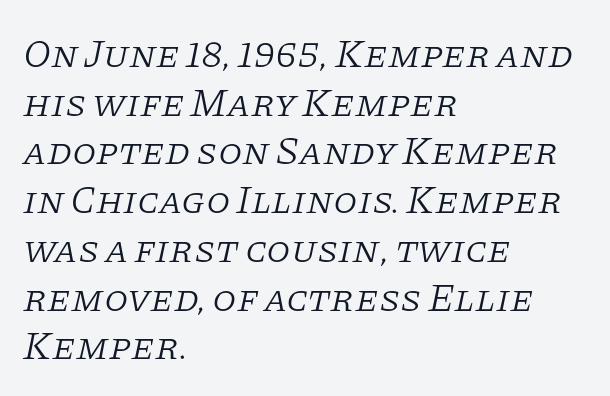
Q: Is the text bold? A: No.
Q: Is the text italic (slanted)? A: Yes, it leans right by about 11 degrees.
Q: Is the typeface a serif or a sans-serif typeface? A: Serif.
Q: Is the text underlined? A: No.
Q: How is the paragraph aligned? A: Left-aligned.
Q: Is the spacing between letters normal or unusually wide? A: Normal.
Q: Is the spacing between lines tight, normal or loose? A: Normal.
Q: Width (condensed, normal, or wide)? A: Normal.
Q: Stroke contrast? A: Low.
Q: x-height? A: Large.
Q: Monospaced? A: No.
